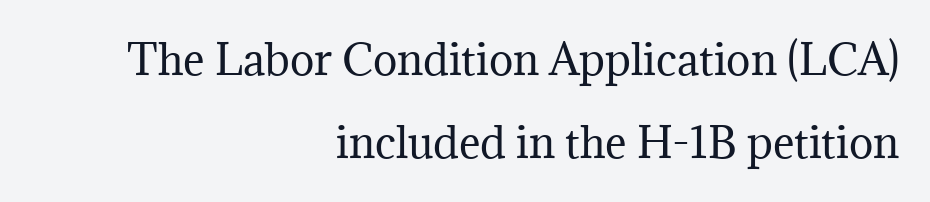
{"serif": "yes", "italic": "no", "bold": "no", "weight": "regular", "width": "normal", "stroke_contrast": "medium", "x_height": "medium", "monospaced": "no", "underline": "no", "align": "right", "line_spacing": "loose", "line_spacing_ratio": 2.03, "letter_spacing": "normal", "letter_spacing_em": 0.0, "glyph_px": 41}
